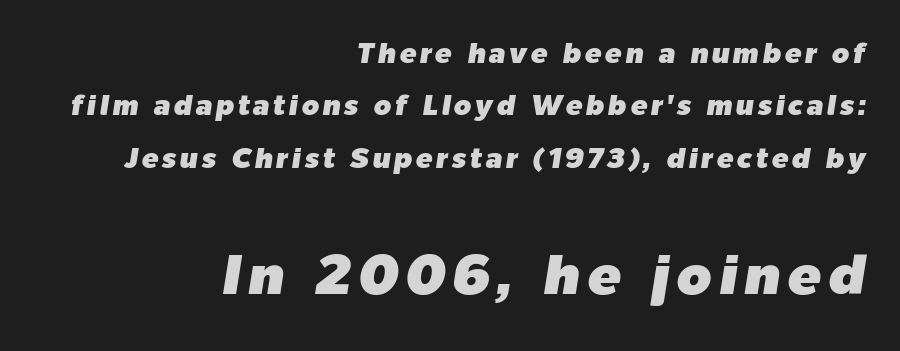
Q: Is the text italic (slanted)? A: Yes, it leans right by about 9 degrees.
Q: Is the text underlined? A: No.
Q: How is the paragraph aligned? A: Right-aligned.
Q: Which block of text is set in a larger size, the first (top) or the second (bottom)? A: The second (bottom) one.
Q: Width (condensed, normal, or wide)? A: Normal.
Q: Stroke contrast? A: Low.
Q: x-height? A: Medium.
Q: Monospaced? A: No.
